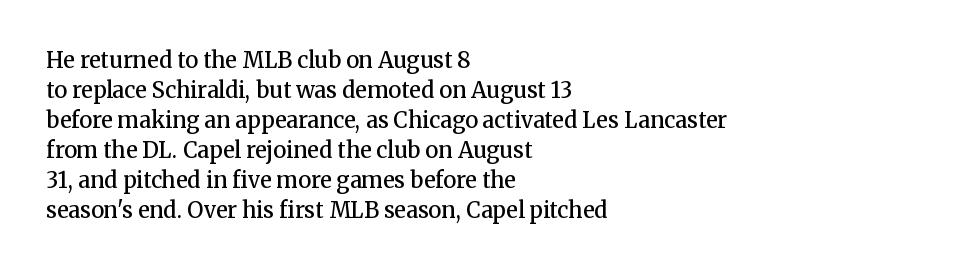
{"italic": "no", "bold": "semi", "underline": "no", "align": "left", "line_spacing": "normal", "line_spacing_ratio": 1.36, "letter_spacing": "normal", "letter_spacing_em": 0.0, "glyph_px": 22}
